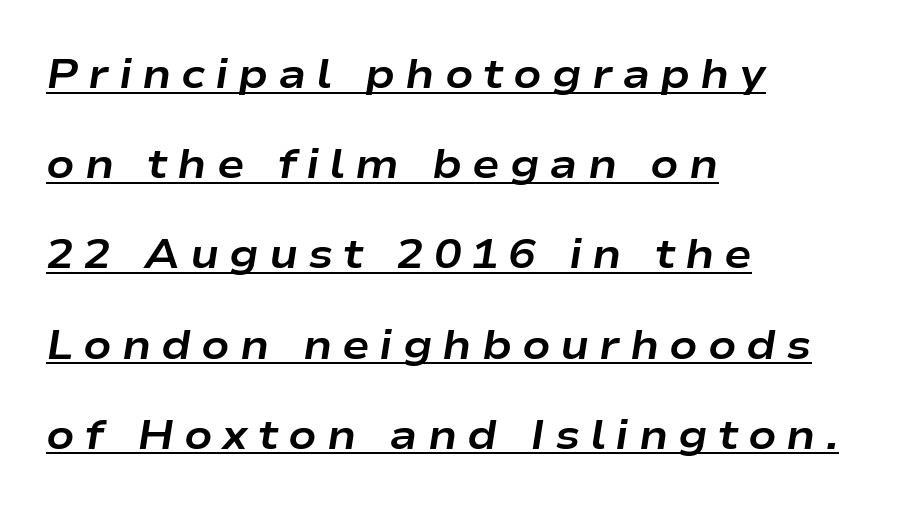
Q: Is the text bold? A: Yes.
Q: Is the text italic (slanted)? A: Yes, it leans right by about 9 degrees.
Q: Is the text underlined? A: Yes.
Q: How is the paragraph aligned? A: Left-aligned.
Q: Is the spacing between letters normal or unusually wide? A: Unusually wide.
Q: Is the spacing between lines tight, normal or loose? A: Loose.
Q: Width (condensed, normal, or wide)? A: Wide.
Q: Stroke contrast? A: Low.
Q: x-height? A: Medium.
Q: Monospaced? A: No.
